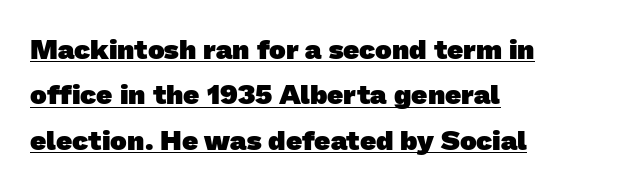
Q: Is the text bold? A: Yes.
Q: Is the typeface a serif or a sans-serif typeface? A: Sans-serif.
Q: Is the text underlined? A: Yes.
Q: How is the paragraph aligned? A: Left-aligned.
Q: Is the spacing between letters normal or unusually wide? A: Normal.
Q: Is the spacing between lines tight, normal or loose? A: Normal.
Q: Width (condensed, normal, or wide)? A: Normal.
Q: Stroke contrast? A: Low.
Q: x-height? A: Medium.
Q: Monospaced? A: No.
